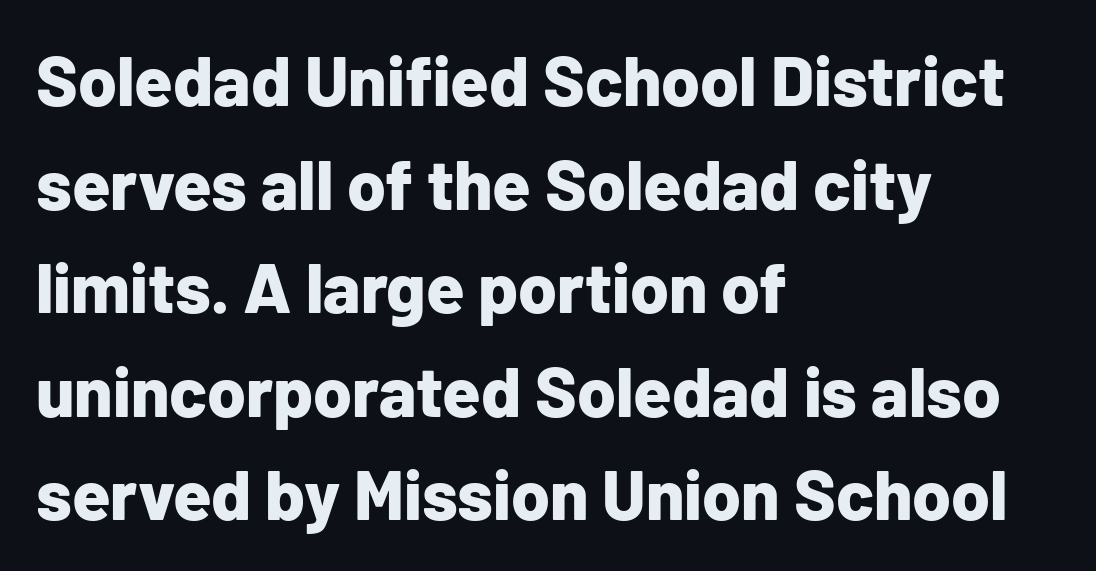
The image shows 70 px bold sans-serif type, upright; set left-aligned, normal line spacing (1.48x), normal letter spacing, not underlined; low stroke contrast and a medium x-height.
